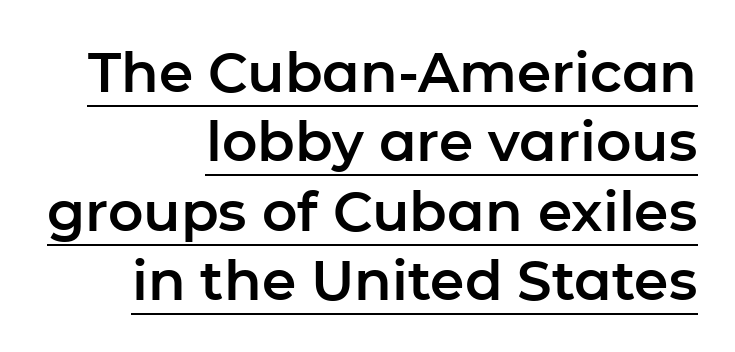
The image shows 55 px sans-serif type, upright; set right-aligned, normal line spacing (1.26x), normal letter spacing, underlined; low stroke contrast and a medium x-height.
